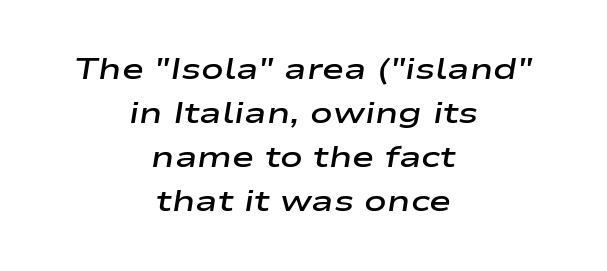
This sample has the flowing, uneven cadence of proportional lettering. The letters are slanted; this is an italic face. Horizontal alignment here is central, giving a formal, balanced look. Inter-character spacing is left at the font's built-in metrics. The space beneath each line is pristine and unruled.
